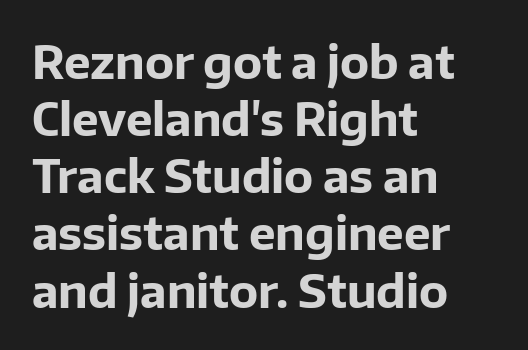
Q: Is the text bold? A: Yes.
Q: Is the text italic (slanted)? A: No, it is upright.
Q: Is the typeface a serif or a sans-serif typeface? A: Sans-serif.
Q: Is the text underlined? A: No.
Q: How is the paragraph aligned? A: Left-aligned.
Q: Is the spacing between letters normal or unusually wide? A: Normal.
Q: Is the spacing between lines tight, normal or loose? A: Normal.
Q: Width (condensed, normal, or wide)? A: Normal.
Q: Stroke contrast? A: Low.
Q: x-height? A: Medium.
Q: Monospaced? A: No.
